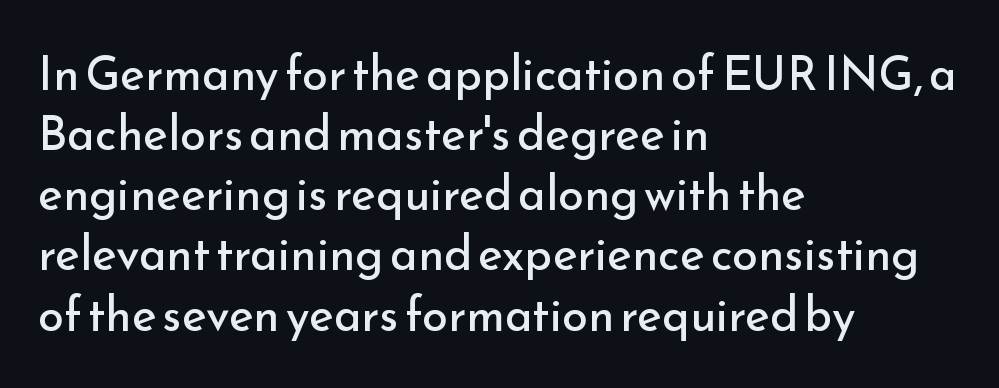
Character widths vary here, with narrow letters taking less room than wide ones. The cut favours lightness, reaching ordinary text weight at its darkest. The baseline area is clear. Ascenders rise straight up at ninety degrees.
